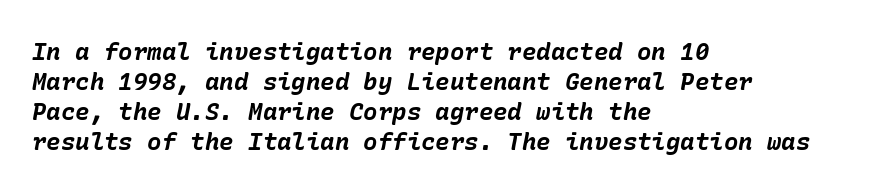
The image shows 24 px bold type, italic (leaning right); set left-aligned, normal line spacing (1.25x), normal letter spacing, not underlined.
